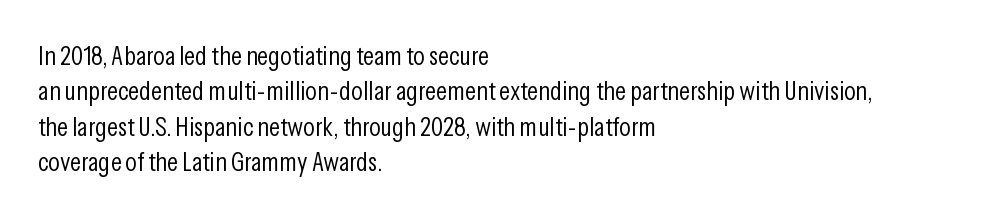
Line beginnings align vertically; line endings do not. The typography opts for an upright posture over an oblique one. Baseline-to-baseline distance is the conventional proportion of letter height. The characters are drawn with everyday or finer stroke widths. Here the glyphs are tracked normally, forming tight word shapes.
